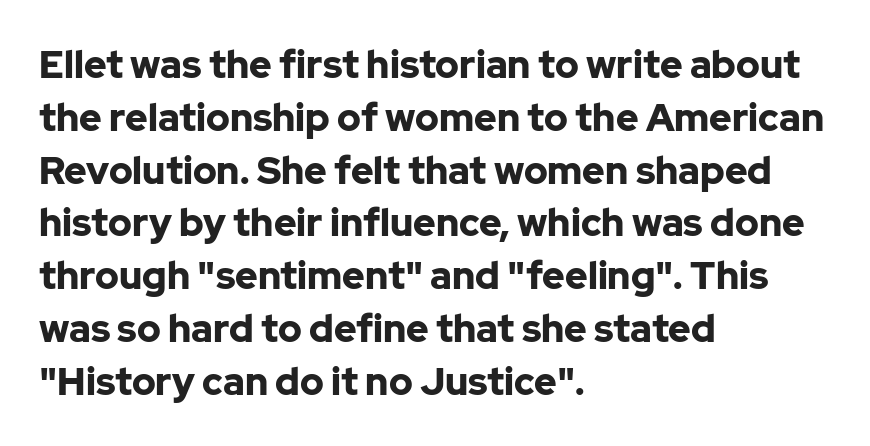
Does the lettering tilt? It doesn't — this is upright. How are the letters spaced? Ordinarily, with no added tracking. The space beneath each line is pristine and unruled. One-word summary of the alignment: left.
